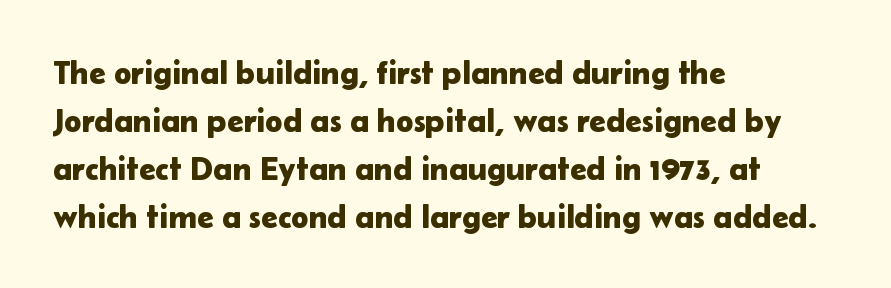
Q: Is the text italic (slanted)? A: No, it is upright.
Q: Is the typeface a serif or a sans-serif typeface? A: Sans-serif.
Q: Is the text underlined? A: No.
Q: How is the paragraph aligned? A: Left-aligned.
Q: Is the spacing between letters normal or unusually wide? A: Normal.
Q: Is the spacing between lines tight, normal or loose? A: Normal.
Q: Width (condensed, normal, or wide)? A: Normal.
Q: Stroke contrast? A: Low.
Q: x-height? A: Medium.
Q: Monospaced? A: No.
